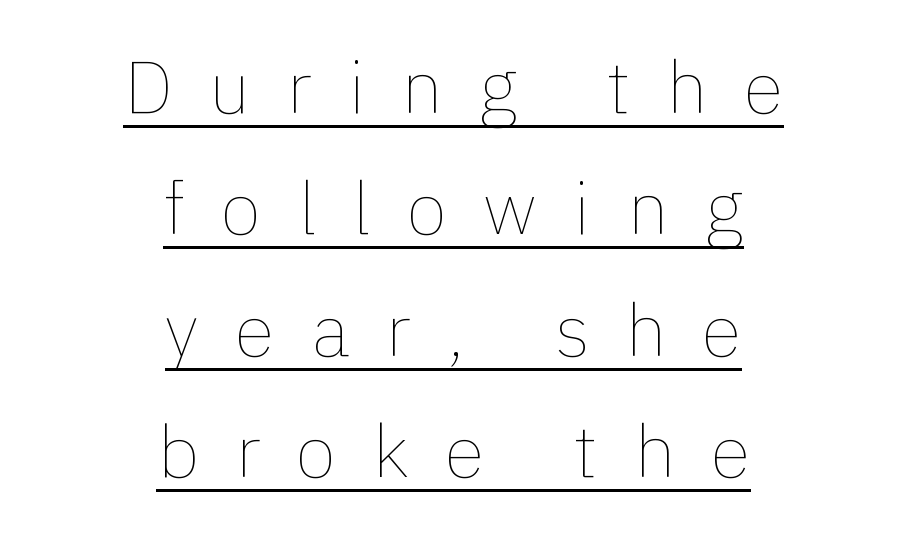
This rendering widens character spacing well past its baseline value. In CSS terms this would be text-align: center. Here the designer chose a conventional face with non-uniform glyph widths. The specimen reads as upright at a glance. Quick note: interline space is typical. This reads as an unemphasized weight, regular at the heaviest.
